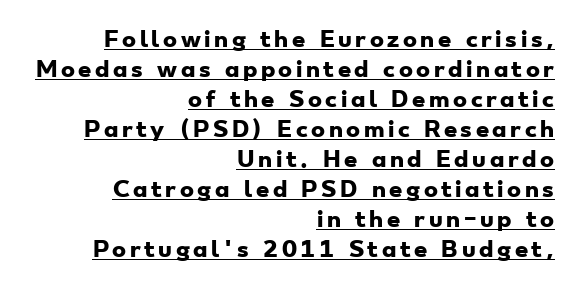
Q: Is the text bold? A: Yes.
Q: Is the text underlined? A: Yes.
Q: How is the paragraph aligned? A: Right-aligned.
Q: Is the spacing between lines tight, normal or loose? A: Normal.
